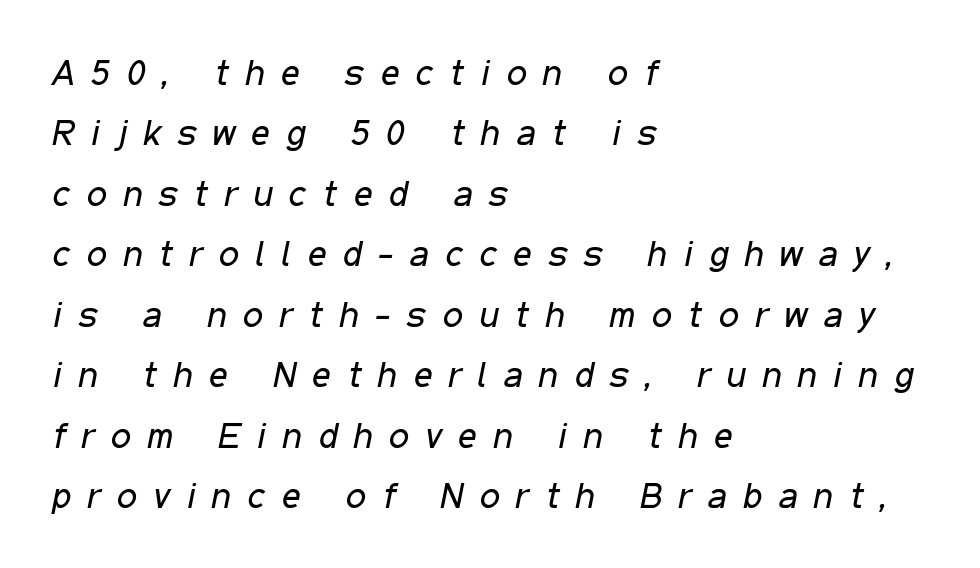
Q: Is the text bold? A: No.
Q: Is the text italic (slanted)? A: Yes, it leans right by about 11 degrees.
Q: Is the text underlined? A: No.
Q: How is the paragraph aligned? A: Left-aligned.
Q: Is the spacing between letters normal or unusually wide? A: Unusually wide.
Q: Is the spacing between lines tight, normal or loose? A: Normal.
Q: Width (condensed, normal, or wide)? A: Condensed.
Q: Stroke contrast? A: Low.
Q: x-height? A: Medium.
Q: Monospaced? A: No.
